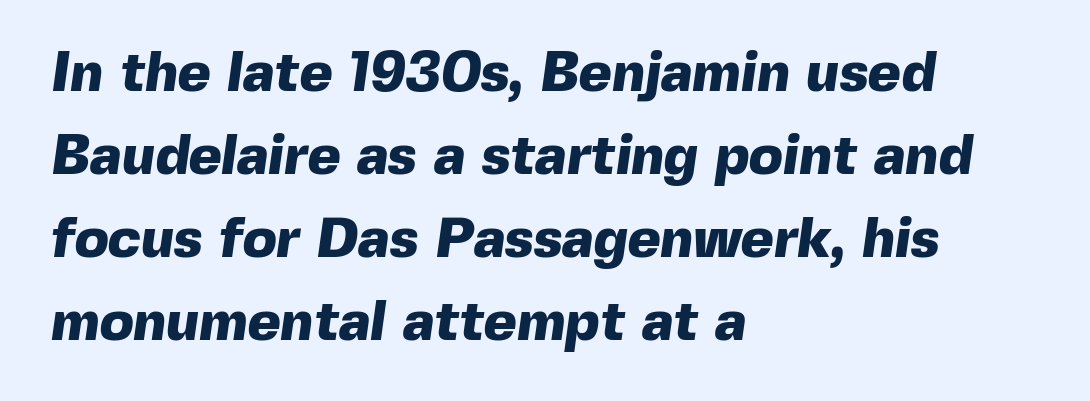
{"serif": "no", "bold": "yes", "weight": "heavy", "width": "normal", "x_height": "medium", "monospaced": "no", "underline": "no", "align": "left", "line_spacing": "normal", "line_spacing_ratio": 1.48, "letter_spacing": "normal", "letter_spacing_em": 0.0, "glyph_px": 56}
